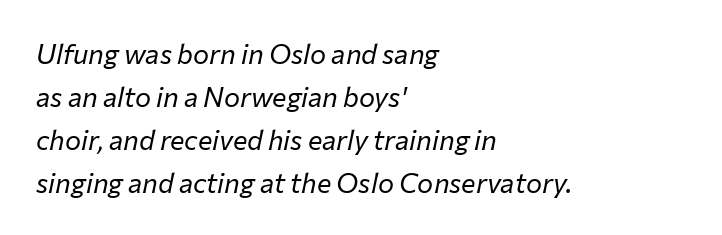
Q: Is the text bold? A: No.
Q: Is the text italic (slanted)? A: Yes, it leans right by about 12 degrees.
Q: Is the text underlined? A: No.
Q: How is the paragraph aligned? A: Left-aligned.
Q: Is the spacing between letters normal or unusually wide? A: Normal.
Q: Is the spacing between lines tight, normal or loose? A: Normal.
